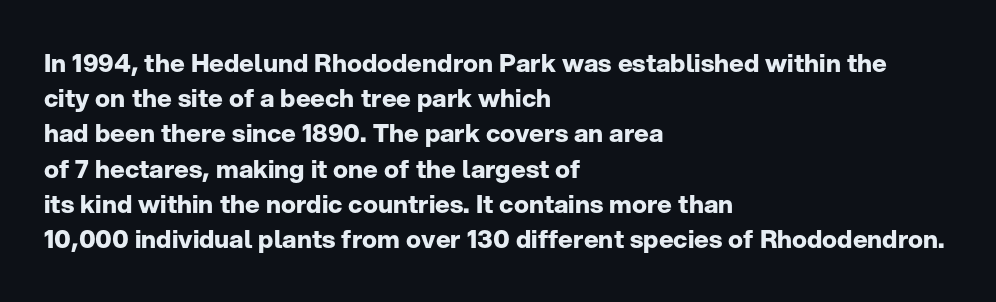
{"italic": "no", "bold": "yes", "underline": "no", "align": "left", "line_spacing": "normal", "line_spacing_ratio": 1.41, "letter_spacing": "normal", "letter_spacing_em": 0.0, "glyph_px": 25}
